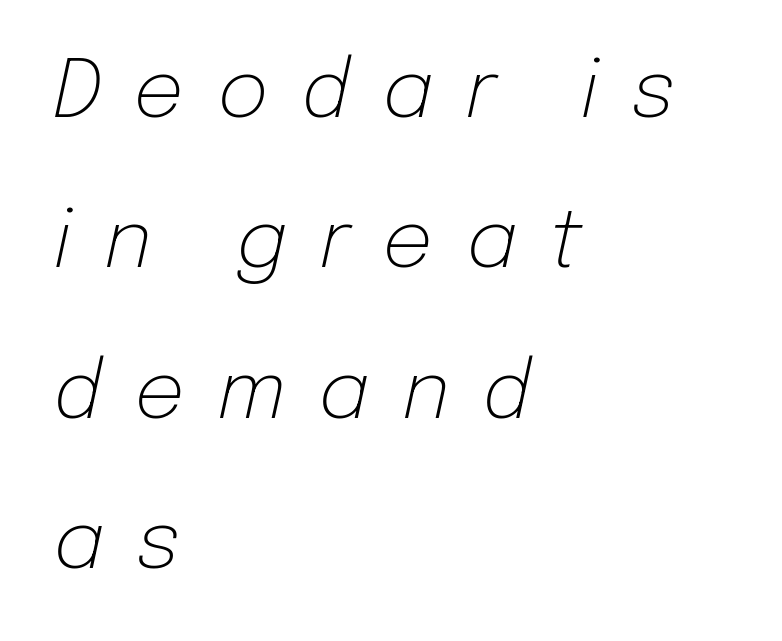
Q: Is the text bold? A: No.
Q: Is the text italic (slanted)? A: Yes, it leans right by about 12 degrees.
Q: Is the text underlined? A: No.
Q: How is the paragraph aligned? A: Left-aligned.
Q: Is the spacing between letters normal or unusually wide? A: Unusually wide.
Q: Width (condensed, normal, or wide)? A: Normal.
Q: Stroke contrast? A: Low.
Q: x-height? A: Medium.
Q: Monospaced? A: No.
